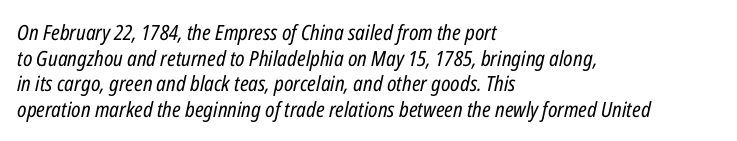
{"italic": "yes", "lean": "right", "slant_degrees": 12, "bold": "no", "underline": "no", "align": "left", "line_spacing_ratio": 1.22, "letter_spacing": "normal", "letter_spacing_em": 0.0, "glyph_px": 21}
